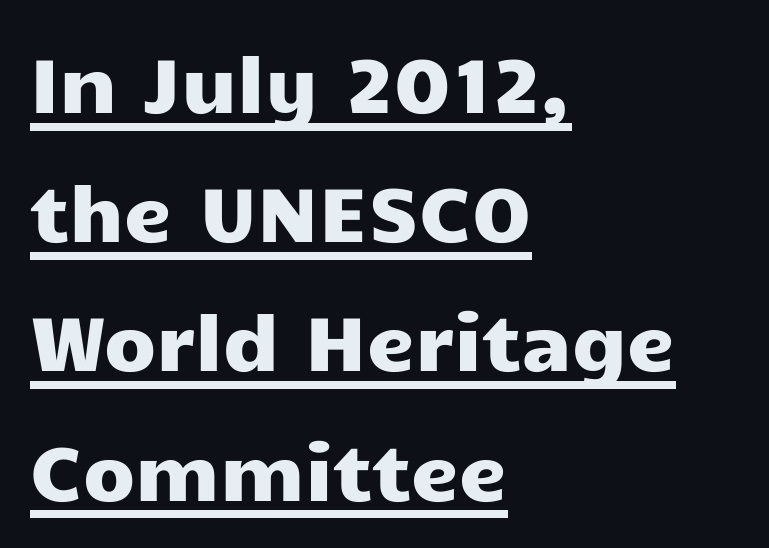
Is this a fixed-width face? No — the glyphs have proportional, varying widths. Honestly, the letter spacing is just normal — you wouldn't notice it. The compositor pushed each line to the left boundary. Designer's note — italics off, roman on. Notice how descenders clear the ascenders below comfortably — that's standard leading.
